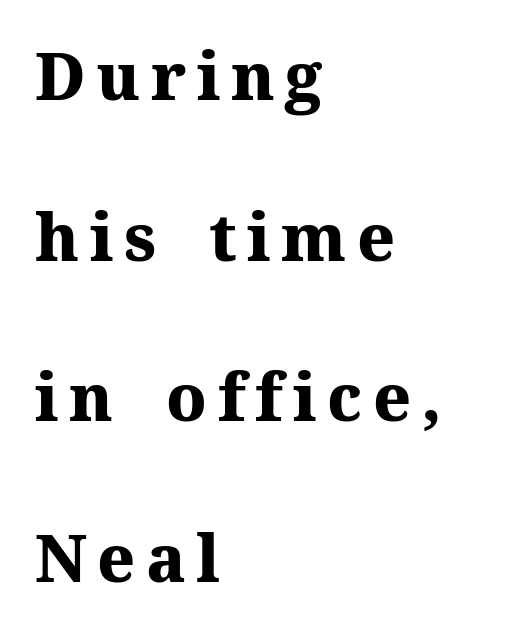
Notice how thick the strokes are: this is what a full bold looks like. Think of a printed novel: that variable character pitch is what you see here. Small tapered or slab feet sit at the stroke ends, so this counts as serif. Loosely led — the rows are spread out. Words float on clear page, feet unadorned.
